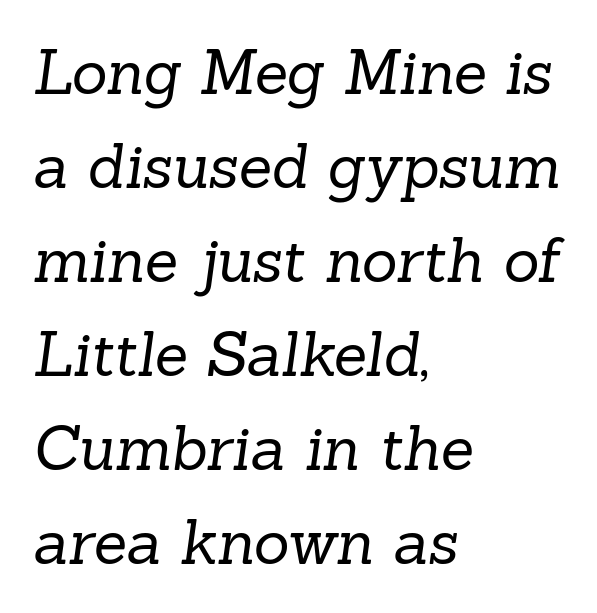
{"serif": "yes", "bold": "no", "weight": "regular", "width": "normal", "stroke_contrast": "low", "x_height": "medium", "monospaced": "no", "underline": "no", "align": "left", "line_spacing": "normal", "line_spacing_ratio": 1.54, "letter_spacing": "normal", "letter_spacing_em": 0.0, "glyph_px": 61}
